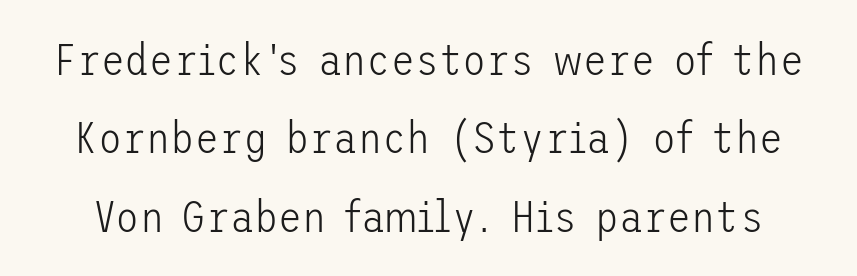
The image shows 44 px light sans-serif type, upright; set line spacing 1.78x, normal letter spacing, not underlined; low stroke contrast and a medium x-height.
